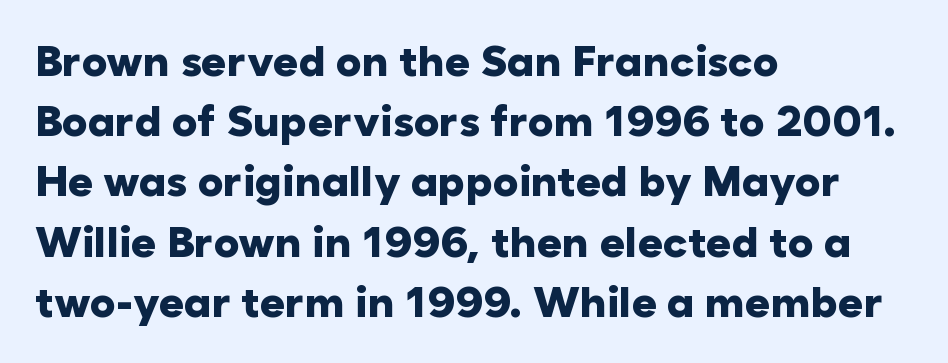
{"serif": "no", "italic": "no", "bold": "yes", "weight": "heavy", "width": "normal", "stroke_contrast": "low", "x_height": "medium", "monospaced": "no", "underline": "no", "align": "left", "line_spacing": "normal", "line_spacing_ratio": 1.4, "letter_spacing": "normal", "letter_spacing_em": 0.0, "glyph_px": 43}
